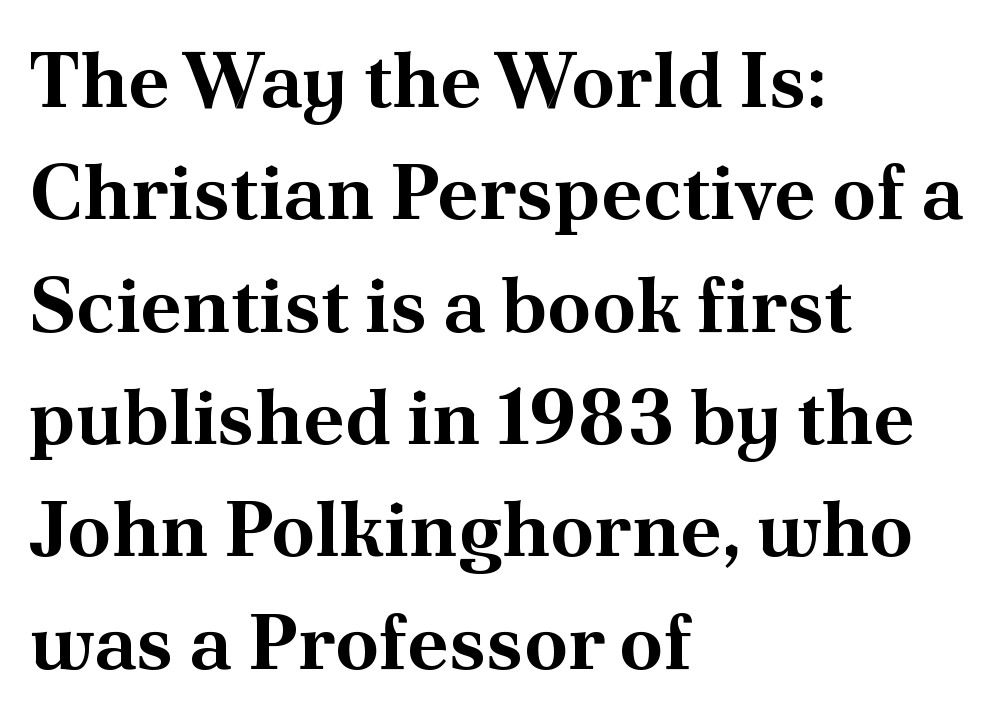
You could not count columns in this text — the font is proportionally spaced. Left-aligned paragraph, ragged on the right. The letters stand upright; this is a roman face. The leading is moderate, giving the passage an even texture.
